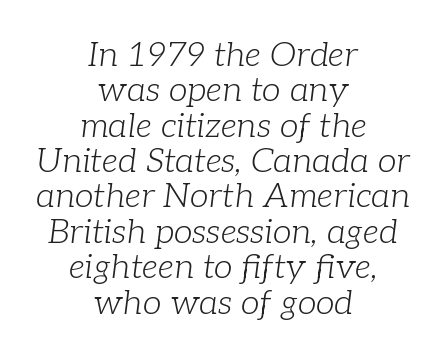
Spacing verdict: proportional, widths tailored to each character. Would a proofreader flag this as italicized? Yes. Underlining? Definitely not there. A centered setting, common on invitations and titles, is used for this passage. The gaps between neighbouring characters are ordinary and unremarkable.
